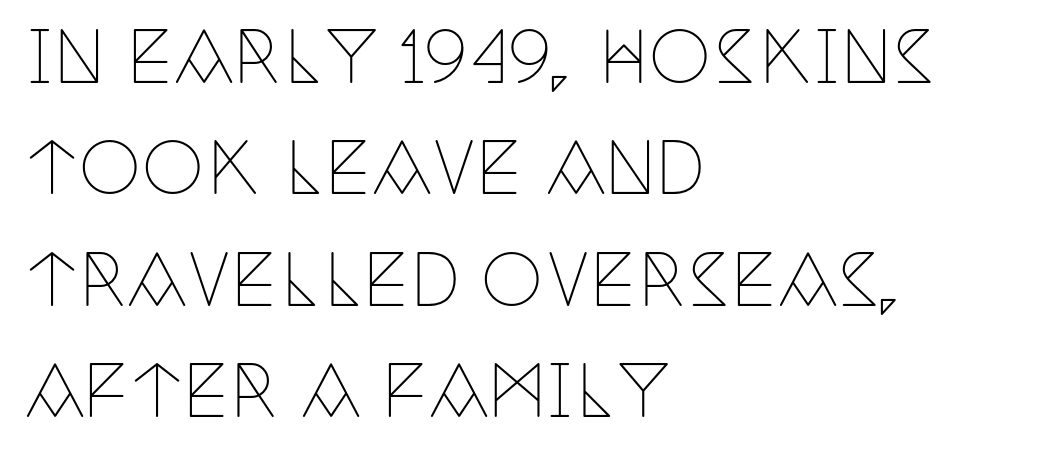
The image shows 70 px thin, condensed serif type, upright; set left-aligned, normal line spacing (1.59x), normal letter spacing, not underlined; low stroke contrast and a large x-height.
